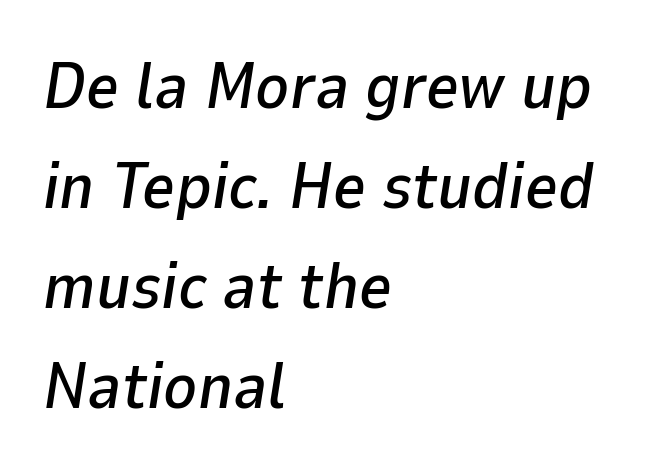
Q: Is the text italic (slanted)? A: Yes, it leans right by about 9 degrees.
Q: Is the text underlined? A: No.
Q: How is the paragraph aligned? A: Left-aligned.
Q: Is the spacing between letters normal or unusually wide? A: Normal.
Q: Is the spacing between lines tight, normal or loose? A: Normal.
Q: Width (condensed, normal, or wide)? A: Normal.
Q: Stroke contrast? A: Low.
Q: x-height? A: Medium.
Q: Monospaced? A: No.
